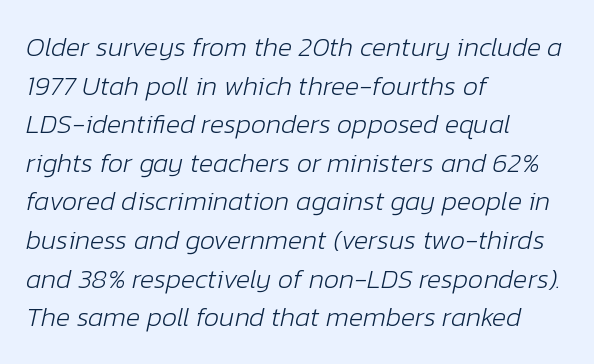
{"italic": "yes", "lean": "right", "slant_degrees": 12, "bold": "no", "underline": "no", "align": "left", "line_spacing": "normal", "line_spacing_ratio": 1.43, "letter_spacing": "normal", "letter_spacing_em": 0.0, "glyph_px": 27}
